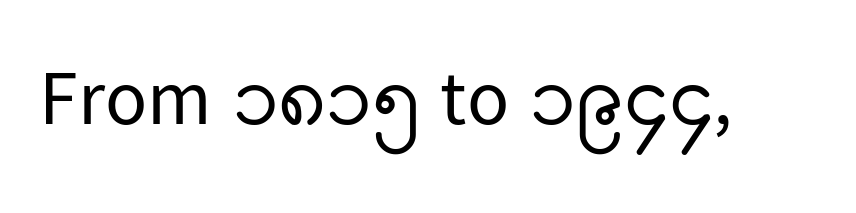
Characters follow at the spacing the type designer built in. The letters look calm and open, with moderate or lighter stems. Look at the bottom of the vertical strokes: they stop flat, with no serifs. Ordinary non-slanted type is in use. A typesetter would call this proportional, since set widths differ per character. Honestly, there is no underline to notice here at all.
